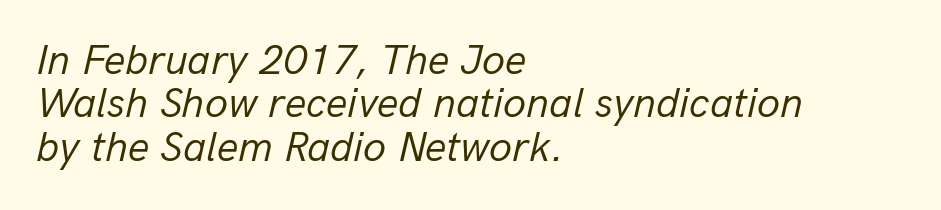
{"italic": "yes", "lean": "right", "slant_degrees": 13, "bold": "no", "weight": "regular", "width": "normal", "stroke_contrast": "low", "x_height": "medium", "monospaced": "no", "underline": "no", "align": "left", "line_spacing": "tight", "line_spacing_ratio": 1.03, "letter_spacing": "normal", "letter_spacing_em": 0.0, "glyph_px": 42}
